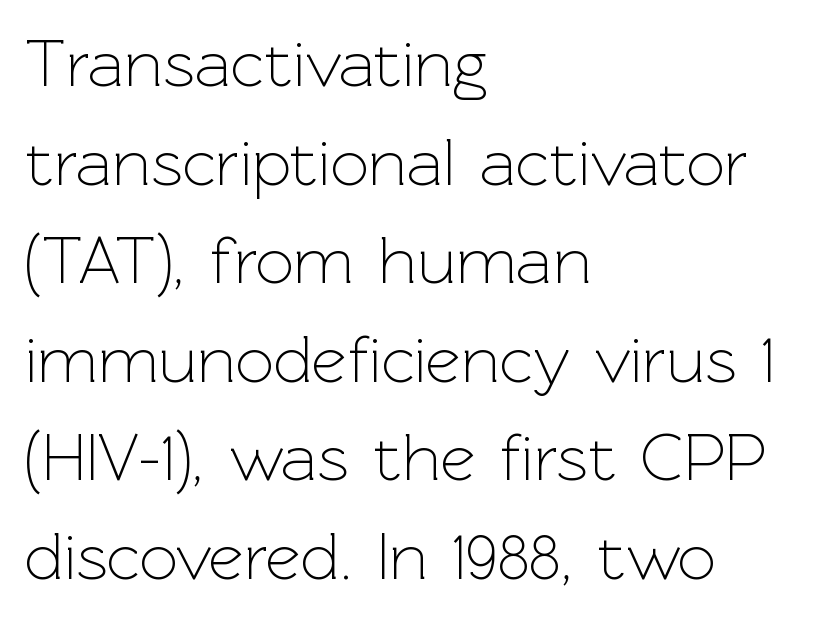
Q: Is the text bold? A: No.
Q: Is the text italic (slanted)? A: No, it is upright.
Q: Is the typeface a serif or a sans-serif typeface? A: Sans-serif.
Q: Is the text underlined? A: No.
Q: How is the paragraph aligned? A: Left-aligned.
Q: Is the spacing between letters normal or unusually wide? A: Normal.
Q: Is the spacing between lines tight, normal or loose? A: Normal.
Q: Width (condensed, normal, or wide)? A: Normal.
Q: x-height? A: Medium.
Q: Monospaced? A: No.
